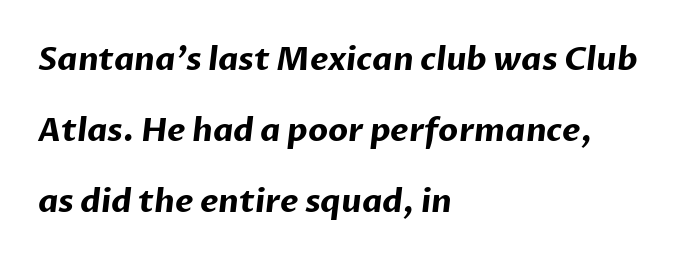
The image shows 32 px bold sans-serif type; set left-aligned, loose line spacing (2.22x), normal letter spacing, not underlined; low stroke contrast and a medium x-height.
